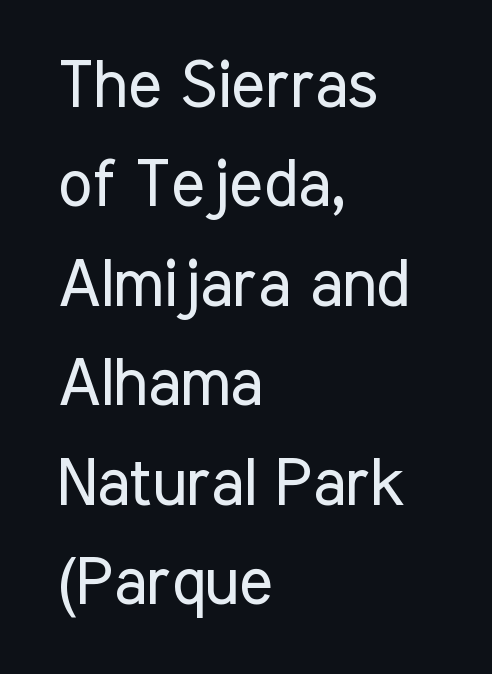
The image shows 65 px regular-weight, condensed sans-serif type, upright; set left-aligned, normal line spacing (1.53x), normal letter spacing, not underlined; low stroke contrast and a medium x-height.
